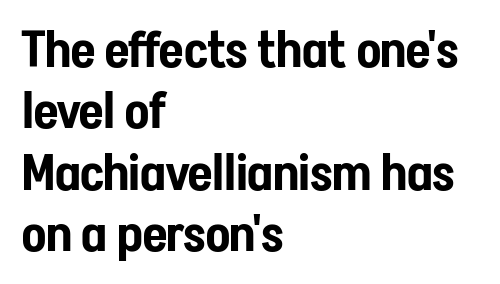
Q: Is the text italic (slanted)? A: No, it is upright.
Q: Is the typeface a serif or a sans-serif typeface? A: Sans-serif.
Q: Is the text underlined? A: No.
Q: How is the paragraph aligned? A: Left-aligned.
Q: Is the spacing between letters normal or unusually wide? A: Normal.
Q: Width (condensed, normal, or wide)? A: Condensed.
Q: Stroke contrast? A: Low.
Q: x-height? A: Medium.
Q: Monospaced? A: No.
